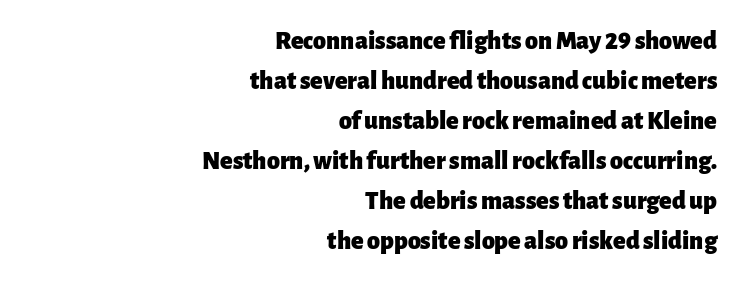
It's the straight-up-and-down kind of type. Short and long lines alike share a common ending point at right. Here the glyphs are tracked normally, forming tight word shapes. Bare-footed words on every line.
